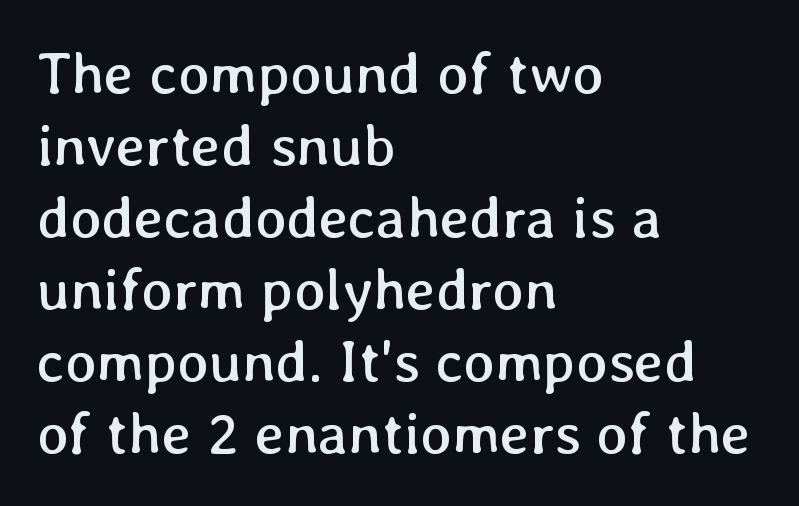
If you drew a line through each stem, it would be perfectly vertical. Character widths vary here, with narrow letters taking less room than wide ones. No extra tracking has been applied to these lines. Compared with a typical body face, this is equally light or lighter still. Alignment: flush left. The space directly below the letters is spotless.
